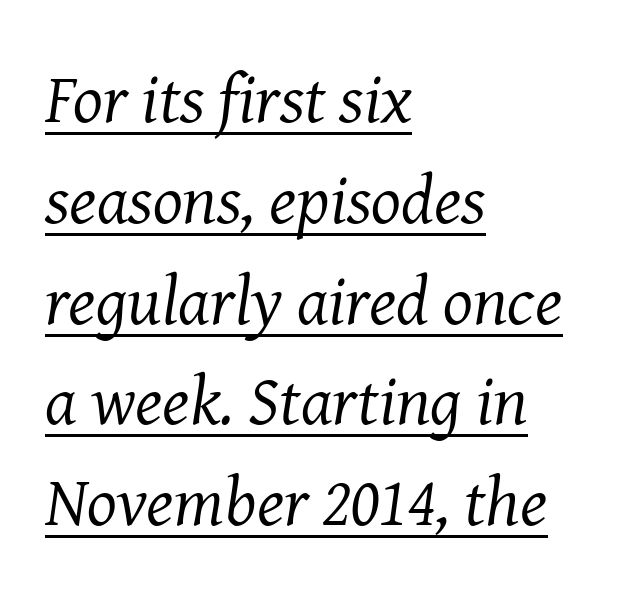
Q: Is the text bold? A: No.
Q: Is the text italic (slanted)? A: Yes, it leans right by about 8 degrees.
Q: Is the typeface a serif or a sans-serif typeface? A: Serif.
Q: Is the text underlined? A: Yes.
Q: How is the paragraph aligned? A: Left-aligned.
Q: Is the spacing between letters normal or unusually wide? A: Normal.
Q: Is the spacing between lines tight, normal or loose? A: Normal.
Q: Width (condensed, normal, or wide)? A: Normal.
Q: Stroke contrast? A: Medium.
Q: x-height? A: Medium.
Q: Monospaced? A: No.
